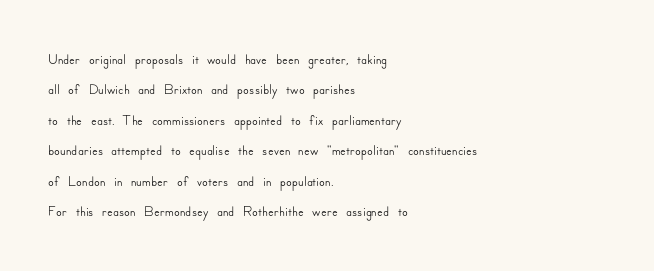
{"italic": "no", "underline": "no", "align": "left", "line_spacing": "normal", "line_spacing_ratio": 1.45, "letter_spacing": "normal", "letter_spacing_em": 0.0, "glyph_px": 21}
